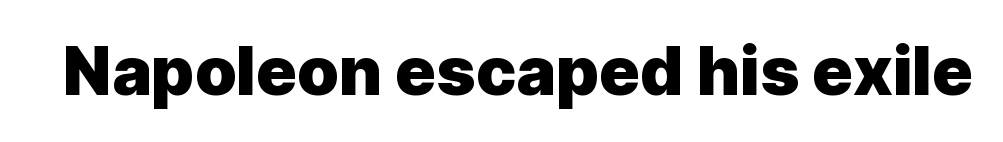
The image shows 67 px heavy sans-serif type, upright; set normal letter spacing, not underlined; a medium x-height.
